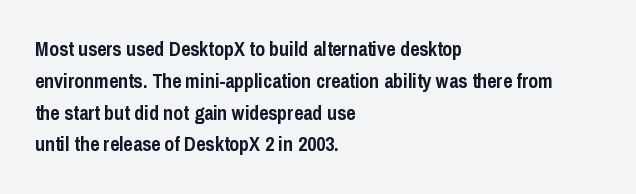
Upright lettering throughout. The foot of each line stays bare and open. Line spacing here is normal. The letters sit at their default tracking, neither squeezed nor spread. The setting favours the left margin, as ordinary paragraphs usually do. These words are printed bold, with thick strokes throughout.
